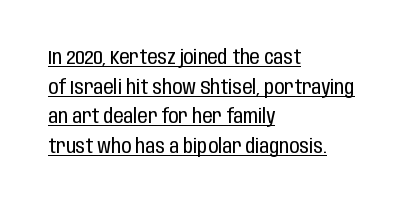
Q: Is the text bold? A: No.
Q: Is the text italic (slanted)? A: No, it is upright.
Q: Is the text underlined? A: Yes.
Q: How is the paragraph aligned? A: Left-aligned.
Q: Is the spacing between letters normal or unusually wide? A: Normal.
Q: Is the spacing between lines tight, normal or loose? A: Normal.
